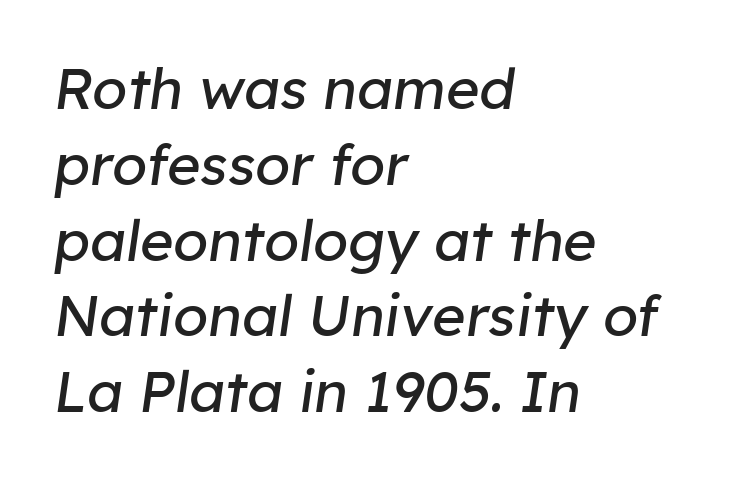
Q: Is the text bold? A: No.
Q: Is the text italic (slanted)? A: Yes, it leans right by about 8 degrees.
Q: Is the text underlined? A: No.
Q: How is the paragraph aligned? A: Left-aligned.
Q: Is the spacing between letters normal or unusually wide? A: Normal.
Q: Is the spacing between lines tight, normal or loose? A: Normal.
Q: Width (condensed, normal, or wide)? A: Normal.
Q: Stroke contrast? A: Low.
Q: x-height? A: Medium.
Q: Monospaced? A: No.
